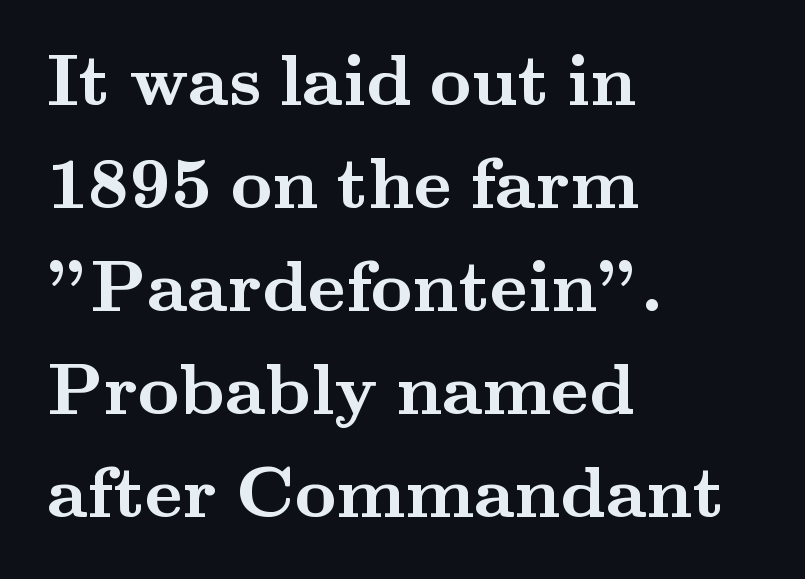
Q: Is the text bold? A: Yes.
Q: Is the text italic (slanted)? A: No, it is upright.
Q: Is the typeface a serif or a sans-serif typeface? A: Serif.
Q: Is the text underlined? A: No.
Q: How is the paragraph aligned? A: Left-aligned.
Q: Is the spacing between letters normal or unusually wide? A: Normal.
Q: Is the spacing between lines tight, normal or loose? A: Normal.
Q: Width (condensed, normal, or wide)? A: Wide.
Q: Stroke contrast? A: Medium.
Q: x-height? A: Small.
Q: Monospaced? A: No.
